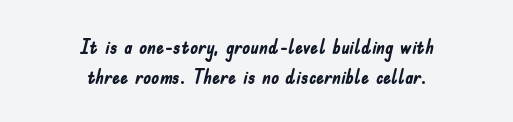
The image shows 20 px bold type; set centered, normal line spacing (1.5x), normal letter spacing, not underlined.
